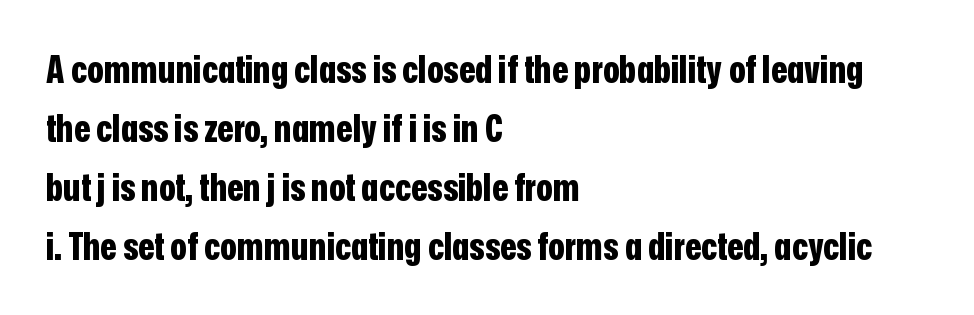
Q: Is the text bold? A: Yes.
Q: Is the text italic (slanted)? A: No, it is upright.
Q: Is the typeface a serif or a sans-serif typeface? A: Sans-serif.
Q: Is the text underlined? A: No.
Q: How is the paragraph aligned? A: Left-aligned.
Q: Is the spacing between letters normal or unusually wide? A: Normal.
Q: Is the spacing between lines tight, normal or loose? A: Normal.
Q: Width (condensed, normal, or wide)? A: Condensed.
Q: Stroke contrast? A: Low.
Q: x-height? A: Medium.
Q: Monospaced? A: No.
